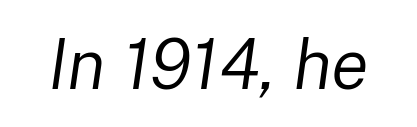
No extra ink here — the face is not bold. Note the varied advance widths — an 'i' is clearly narrower than an 'm'. The baseline area is clear. Here the glyphs are tracked normally, forming tight word shapes. Every character sits at an angle, as italics do.
